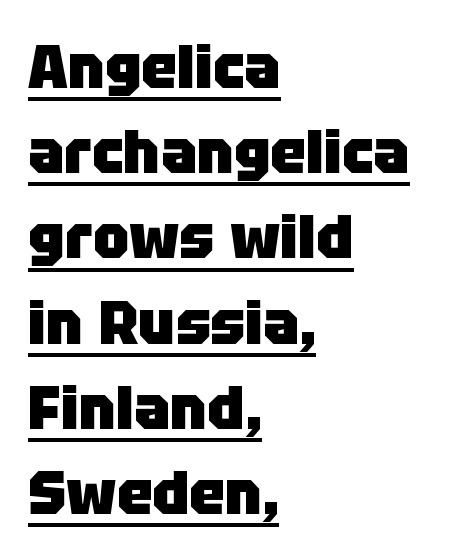
{"serif": "no", "italic": "no", "bold": "yes", "weight": "heavy", "width": "normal", "stroke_contrast": "low", "x_height": "large", "monospaced": "no", "underline": "yes", "align": "left", "line_spacing": "normal", "line_spacing_ratio": 1.42, "letter_spacing": "normal", "letter_spacing_em": 0.0, "glyph_px": 60}
